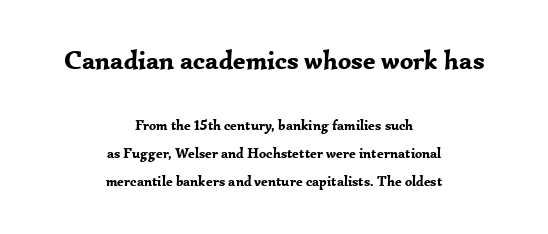
The image shows 26 px bold type, upright; set centered, loose line spacing (2.0x), normal letter spacing, not underlined; the first (top) block is 1.86x larger.
